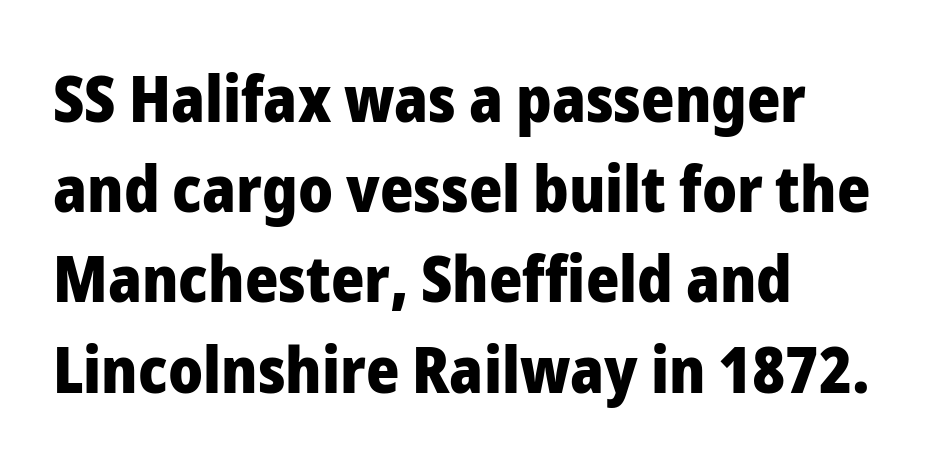
Notice how the stems are strictly vertical — no italics here. Bold? Absolutely — the strokes are thick and heavy. Glance below the letters and you will spot only blank space. The passage shown is typed in a proportional face where columns would drift. Typeset ragged right — the left edge is the straight one.
